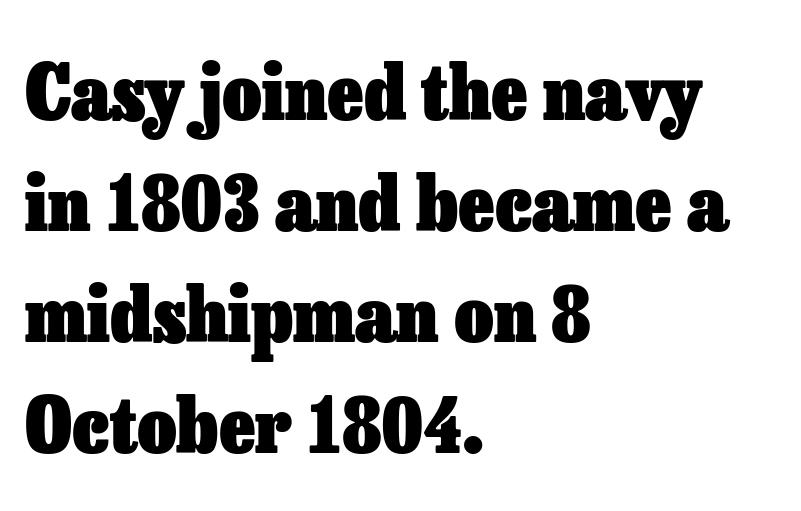
The image shows 76 px heavy type, upright; set left-aligned, normal line spacing (1.46x), normal letter spacing, not underlined; low stroke contrast and a medium x-height.
